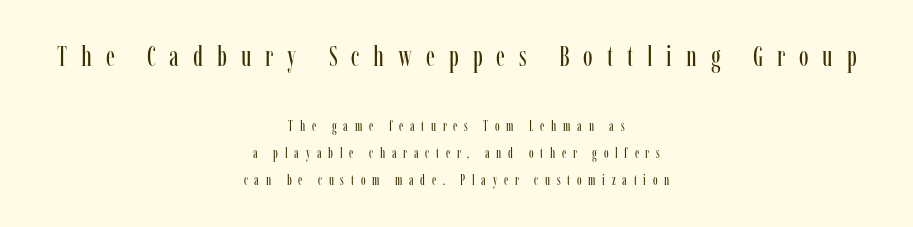
Q: Is the text bold? A: No.
Q: Is the text italic (slanted)? A: No, it is upright.
Q: Is the typeface a serif or a sans-serif typeface? A: Serif.
Q: Is the text underlined? A: No.
Q: How is the paragraph aligned? A: Centered.
Q: Is the spacing between letters normal or unusually wide? A: Unusually wide.
Q: Is the spacing between lines tight, normal or loose? A: Loose.
Q: Which block of text is set in a larger size, the first (top) or the second (bottom)? A: The first (top) one.
Q: Width (condensed, normal, or wide)? A: Condensed.
Q: Stroke contrast? A: Low.
Q: x-height? A: Medium.
Q: Monospaced? A: No.
